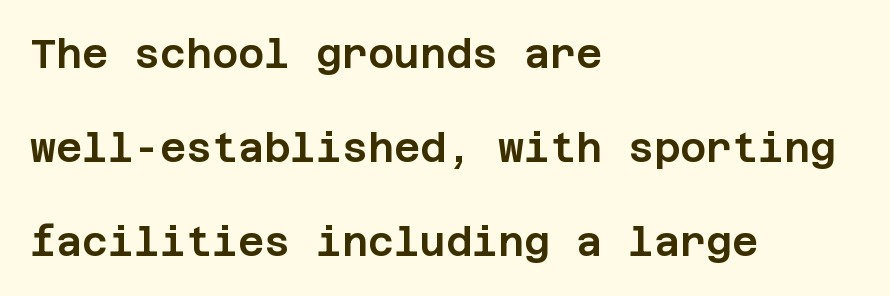
The image shows 40 px sans-serif type, upright; set left-aligned, loose line spacing (2.35x), normal letter spacing, not underlined; low stroke contrast and a large x-height.
